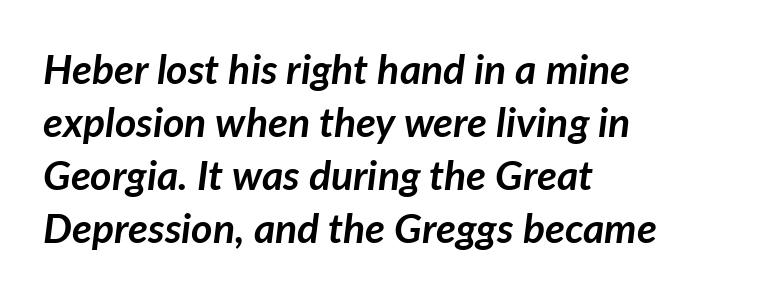
The image shows 41 px semibold type, italic (leaning right); set left-aligned, normal line spacing (1.29x), normal letter spacing, not underlined; low stroke contrast and a medium x-height.
